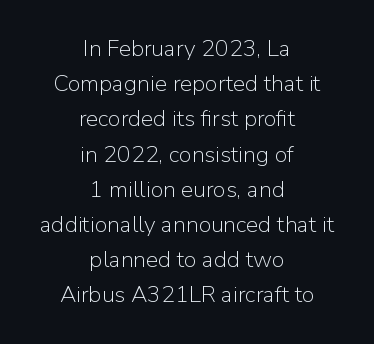
This sample uses plain, unmodified letter spacing. Only glyphs here, with clear space below each row. The line-height multiplier appears to be the usual default. The characters are drawn with everyday or finer stroke widths. Nope, not italic — everything's standing straight.
